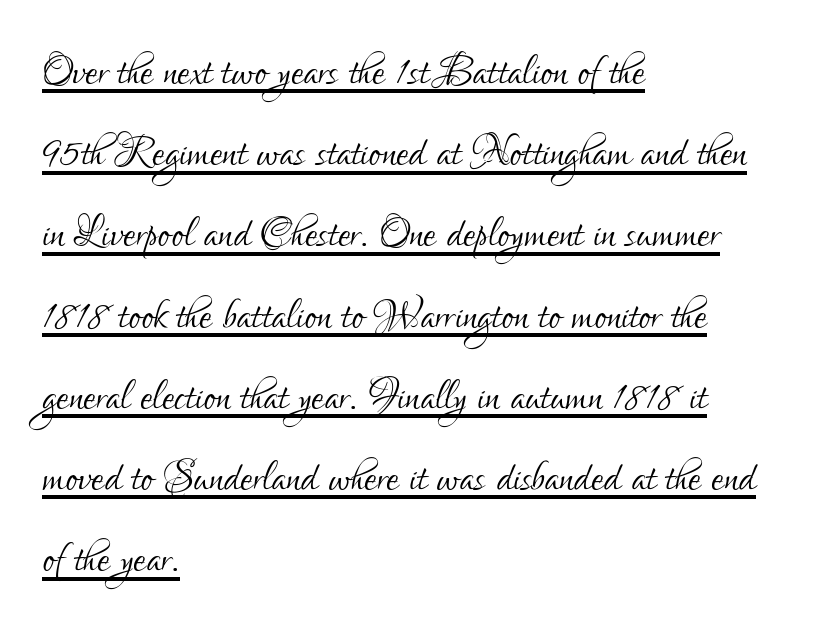
Which margin do the lines hug? The left one — the right edge is uneven. The leading is moderate, giving the passage an even texture. Characters follow at the spacing the type designer built in.
